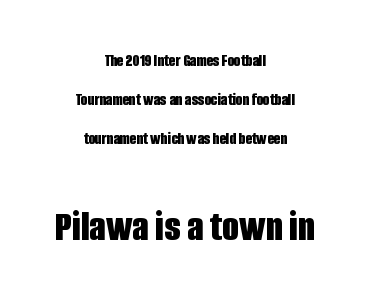
The image shows 43 px bold, condensed sans-serif type, upright; set centered, loose line spacing (2.29x), normal letter spacing, not underlined; the second (bottom) block is 2.53x larger; low stroke contrast and a large x-height.
